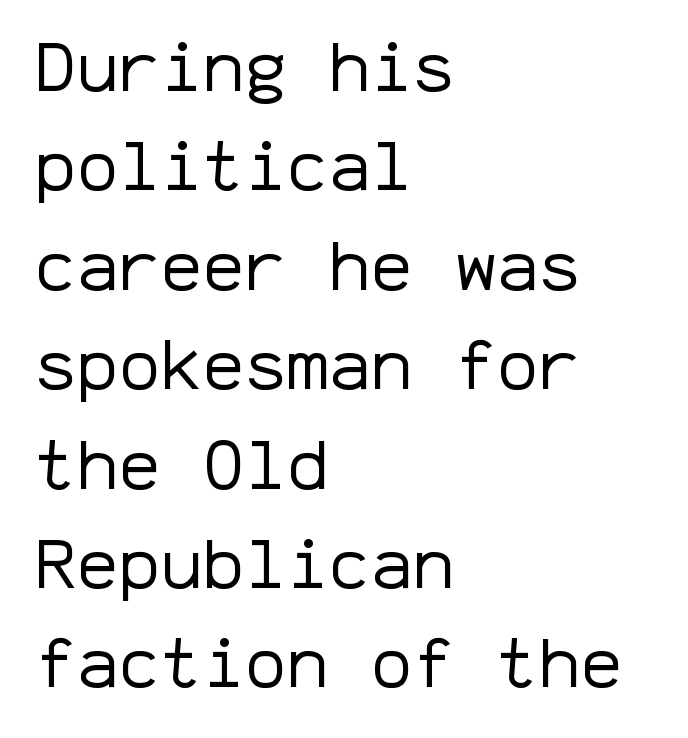
The paragraph shown leans on its left margin. Regular leading. The passage shown is typeset with a sans-serif family. Has an underline been added? It has not.
